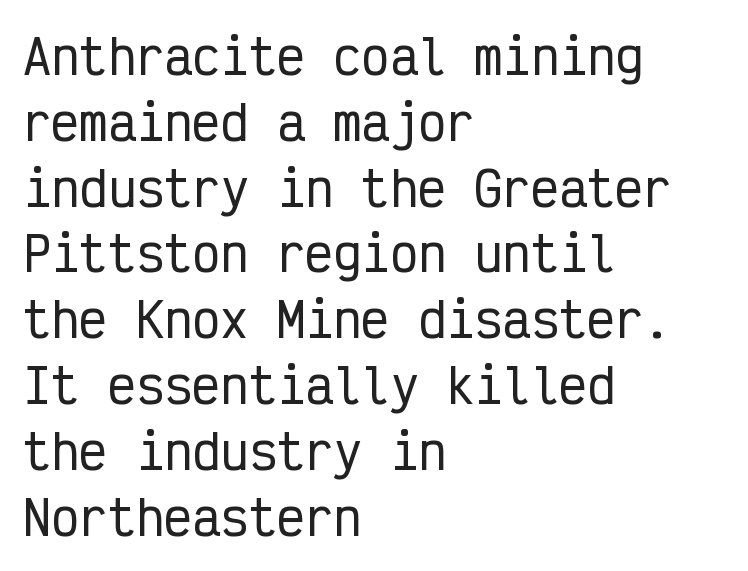
The image shows 47 px condensed sans-serif type, upright, monospaced; set left-aligned, normal line spacing (1.4x), normal letter spacing, not underlined; low stroke contrast and a medium x-height.
